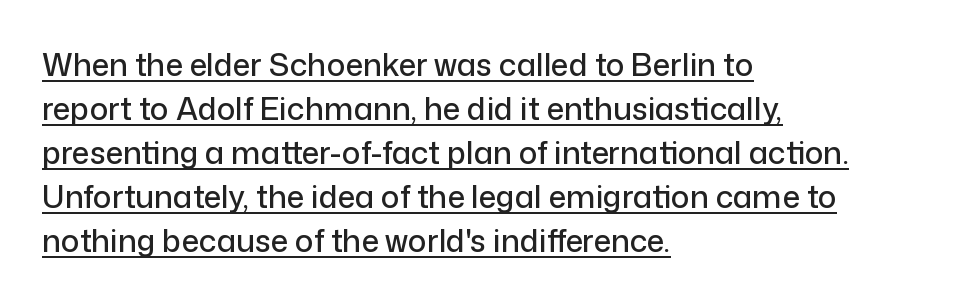
The image shows 31 px sans-serif type, upright; set left-aligned, normal line spacing (1.42x), normal letter spacing, underlined; low stroke contrast and a medium x-height.
